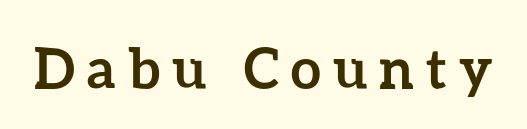
The image shows 55 px semibold type, upright; set unusually wide letter spacing (+0.22 em), not underlined; low stroke contrast and a medium x-height.
